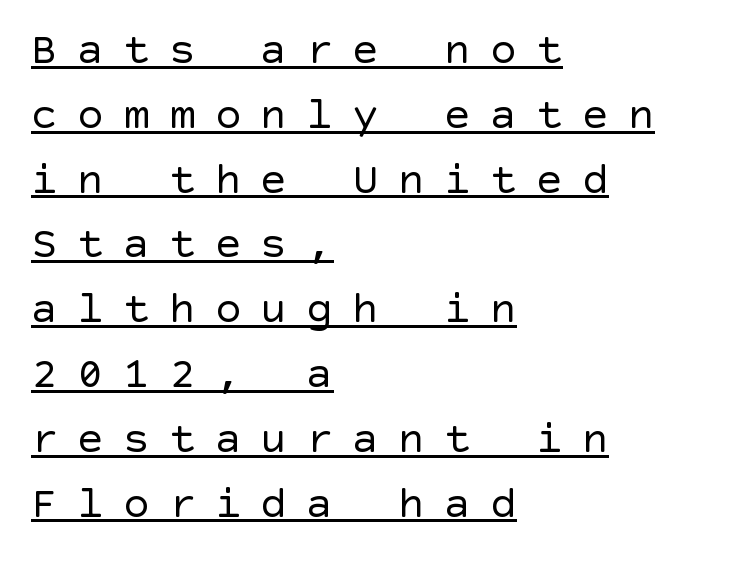
The image shows 45 px regular-weight sans-serif type, upright; set left-aligned, normal line spacing (1.44x), unusually wide letter spacing (+0.42 em), underlined; a large x-height.
